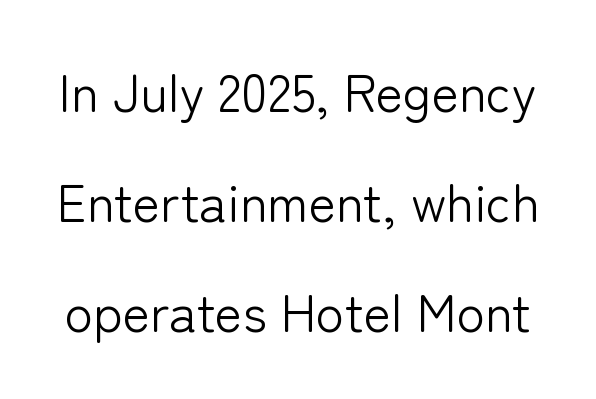
{"serif": "no", "italic": "no", "bold": "no", "weight": "light", "width": "normal", "stroke_contrast": "low", "x_height": "medium", "monospaced": "no", "underline": "no", "line_spacing": "loose", "line_spacing_ratio": 2.12, "letter_spacing": "normal", "letter_spacing_em": 0.0, "glyph_px": 52}
